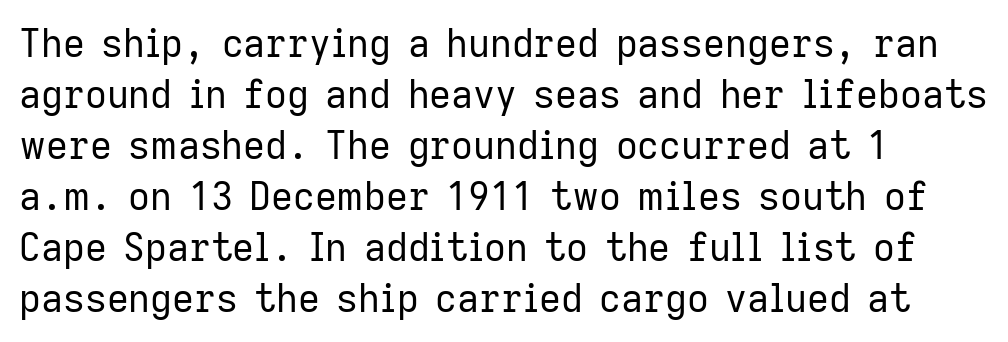
{"serif": "no", "italic": "no", "bold": "no", "weight": "regular", "width": "normal", "stroke_contrast": "low", "x_height": "medium", "monospaced": "no", "underline": "no", "align": "left", "line_spacing": "normal", "line_spacing_ratio": 1.34, "letter_spacing": "normal", "letter_spacing_em": 0.0, "glyph_px": 38}
